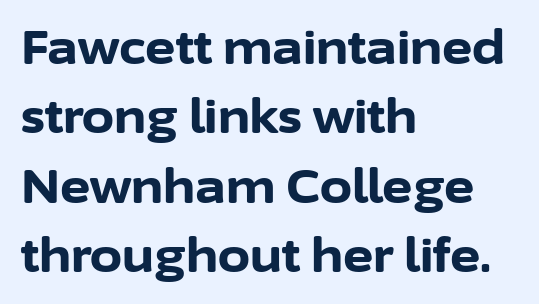
The area under the type is left untouched. Line starts are locked; line ends wander. Italic: no, the glyphs are upright roman. You could not count columns in this text — the font is proportionally spaced.
